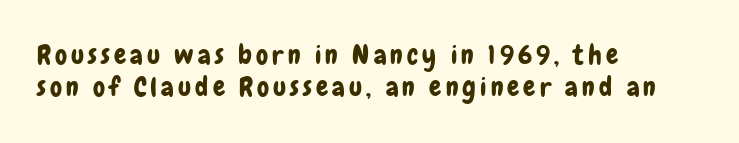
{"italic": "no", "underline": "no", "align": "left", "line_spacing_ratio": 1.19, "glyph_px": 27}
